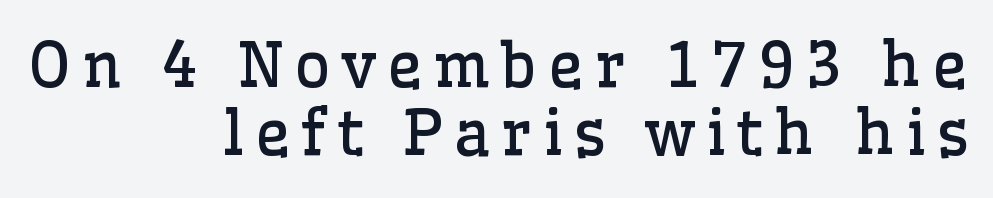
{"serif": "yes", "italic": "no", "bold": "no", "weight": "regular", "width": "normal", "stroke_contrast": "low", "x_height": "medium", "monospaced": "no", "underline": "no", "align": "right", "line_spacing": "tight", "line_spacing_ratio": 1.1, "glyph_px": 62}
